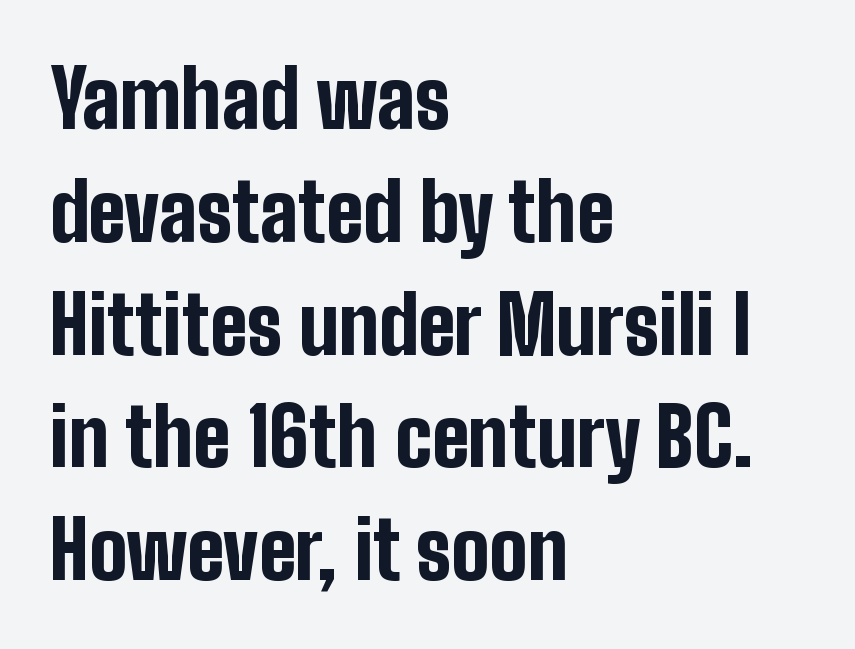
This sample has the flowing, uneven cadence of proportional lettering. Typesetter's note: full bold, strokes at maximum text heaviness. This sample keeps an unexceptional amount of space between lines. The setting favours the left margin, as ordinary paragraphs usually do.
